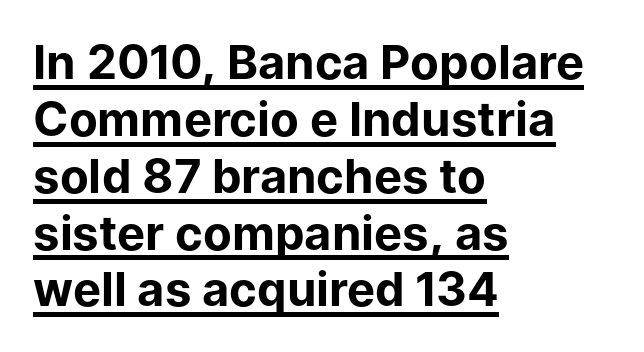
Regarding serifs, this sample does without them. The letters advance in unequal steps, a hallmark of proportional type. These words are printed bold, with thick strokes throughout. This is underlined copy, the kind a proofreader might mark for attention. The rag falls on the right side of this text block. Inter-character spacing is left at the font's built-in metrics.
